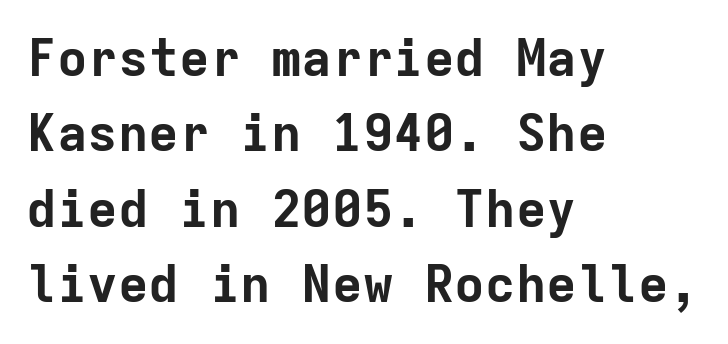
Q: Is the text bold? A: Yes.
Q: Is the text italic (slanted)? A: No, it is upright.
Q: Is the typeface a serif or a sans-serif typeface? A: Sans-serif.
Q: Is the text underlined? A: No.
Q: How is the paragraph aligned? A: Left-aligned.
Q: Is the spacing between letters normal or unusually wide? A: Normal.
Q: Is the spacing between lines tight, normal or loose? A: Normal.
Q: Width (condensed, normal, or wide)? A: Normal.
Q: Stroke contrast? A: Low.
Q: x-height? A: Medium.
Q: Monospaced? A: Yes.
